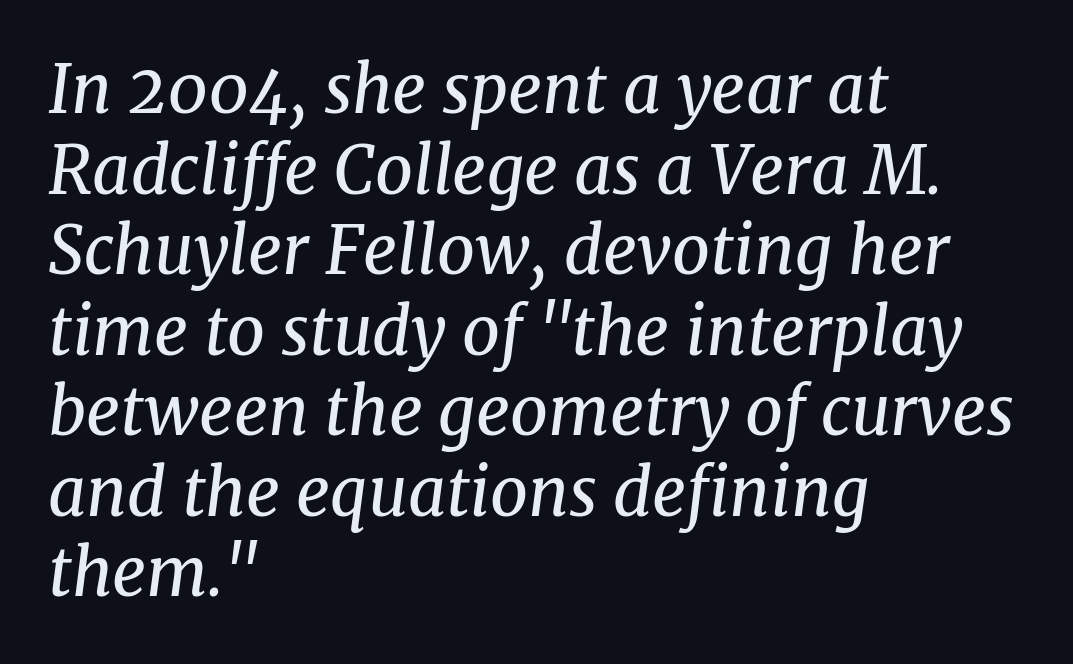
Q: Is the text bold? A: No.
Q: Is the text italic (slanted)? A: Yes, it leans right by about 8 degrees.
Q: Is the typeface a serif or a sans-serif typeface? A: Serif.
Q: Is the text underlined? A: No.
Q: How is the paragraph aligned? A: Left-aligned.
Q: Is the spacing between letters normal or unusually wide? A: Normal.
Q: Width (condensed, normal, or wide)? A: Normal.
Q: Stroke contrast? A: Medium.
Q: x-height? A: Medium.
Q: Monospaced? A: No.
